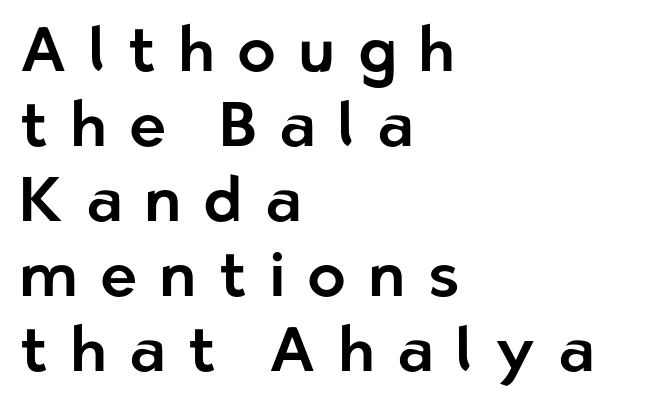
{"serif": "no", "italic": "no", "width": "normal", "stroke_contrast": "low", "x_height": "medium", "monospaced": "no", "underline": "no", "align": "left", "line_spacing_ratio": 1.19, "letter_spacing": "wide", "letter_spacing_em": 0.36, "glyph_px": 63}
